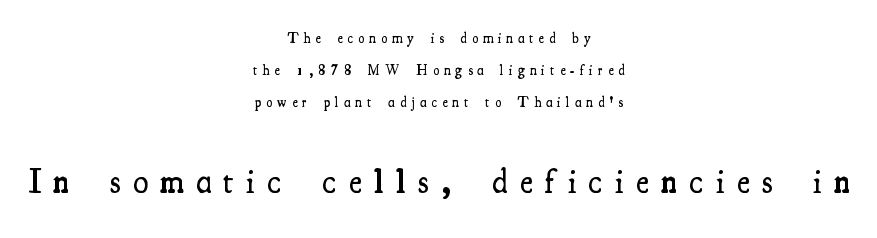
Q: Is the text bold? A: Semi-bold.
Q: Is the text italic (slanted)? A: No, it is upright.
Q: Is the typeface a serif or a sans-serif typeface? A: Serif.
Q: Is the text underlined? A: No.
Q: How is the paragraph aligned? A: Centered.
Q: Is the spacing between letters normal or unusually wide? A: Unusually wide.
Q: Is the spacing between lines tight, normal or loose? A: Loose.
Q: Which block of text is set in a larger size, the first (top) or the second (bottom)? A: The second (bottom) one.
Q: Width (condensed, normal, or wide)? A: Condensed.
Q: Stroke contrast? A: Medium.
Q: x-height? A: Small.
Q: Monospaced? A: No.
